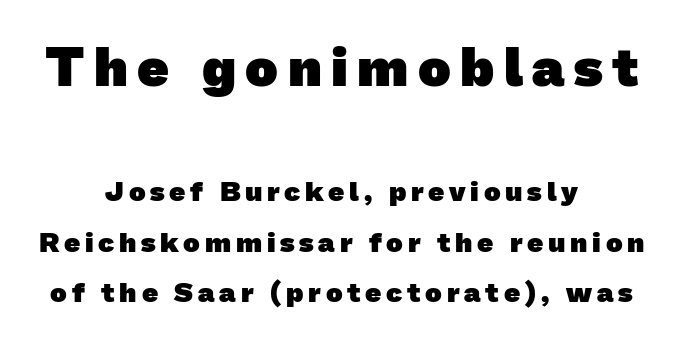
The image shows 55 px heavy sans-serif type; set centered, line spacing 1.79x, not underlined; the first (top) block is 1.96x larger; low stroke contrast and a medium x-height.
